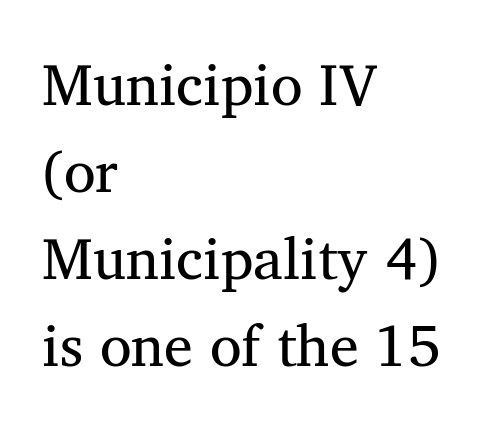
Between one letter and the next there's only the usual sliver of space. The face used here is proportionally spaced, like ordinary book or web type. Posture: vertical. Students, observe: this is what conventionally led text looks like. A quiet, ordinary-to-light weight characterises the typeface. Does the type have serifs? Yes, each stem ends in a small foot.
